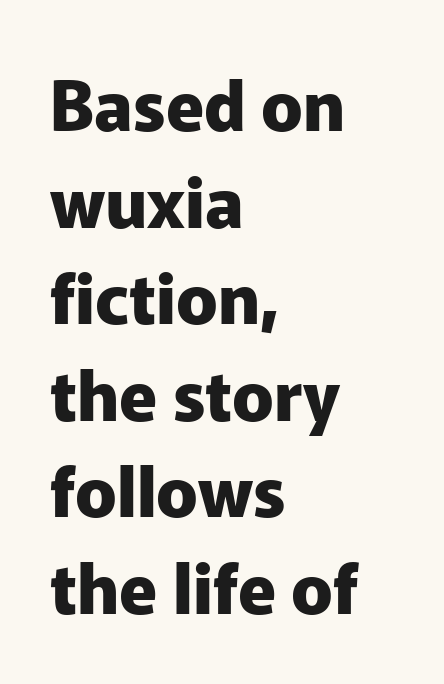
Q: Is the text bold? A: Yes.
Q: Is the text italic (slanted)? A: No, it is upright.
Q: Is the typeface a serif or a sans-serif typeface? A: Sans-serif.
Q: Is the text underlined? A: No.
Q: How is the paragraph aligned? A: Left-aligned.
Q: Is the spacing between letters normal or unusually wide? A: Normal.
Q: Is the spacing between lines tight, normal or loose? A: Normal.
Q: Width (condensed, normal, or wide)? A: Normal.
Q: Stroke contrast? A: Low.
Q: x-height? A: Medium.
Q: Monospaced? A: No.
